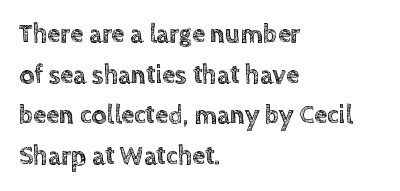
The image shows 26 px text type, upright; set left-aligned, normal line spacing (1.56x), normal letter spacing, not underlined.
